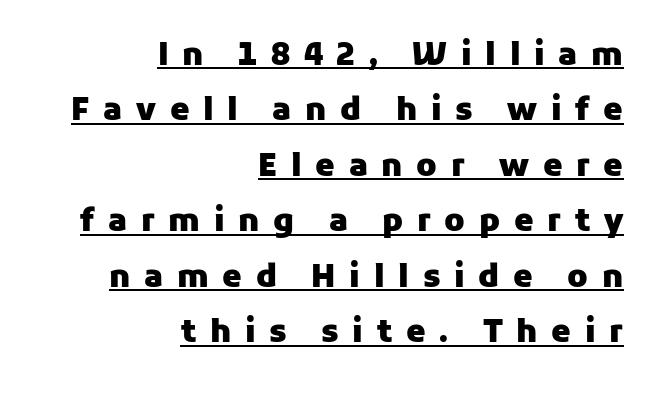
Q: Is the text bold? A: Yes.
Q: Is the text italic (slanted)? A: No, it is upright.
Q: Is the typeface a serif or a sans-serif typeface? A: Sans-serif.
Q: Is the text underlined? A: Yes.
Q: How is the paragraph aligned? A: Right-aligned.
Q: Is the spacing between letters normal or unusually wide? A: Unusually wide.
Q: Width (condensed, normal, or wide)? A: Normal.
Q: Stroke contrast? A: Low.
Q: x-height? A: Medium.
Q: Monospaced? A: No.
